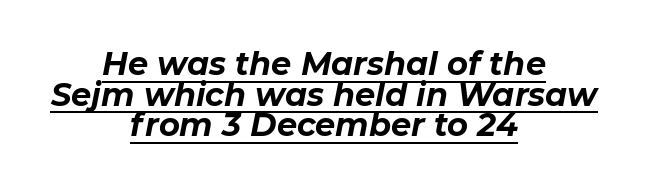
{"italic": "yes", "lean": "right", "slant_degrees": 11, "bold": "yes", "weight": "bold", "width": "normal", "stroke_contrast": "low", "x_height": "medium", "monospaced": "no", "underline": "yes", "align": "center", "line_spacing": "tight", "line_spacing_ratio": 0.96, "letter_spacing": "normal", "letter_spacing_em": 0.0, "glyph_px": 32}
